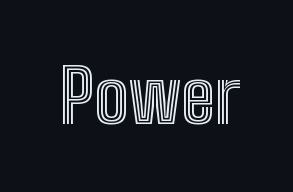
Q: Is the text italic (slanted)? A: No, it is upright.
Q: Is the text underlined? A: No.
Q: Is the spacing between letters normal or unusually wide? A: Normal.
Q: Width (condensed, normal, or wide)? A: Condensed.
Q: x-height? A: Medium.
Q: Monospaced? A: No.
